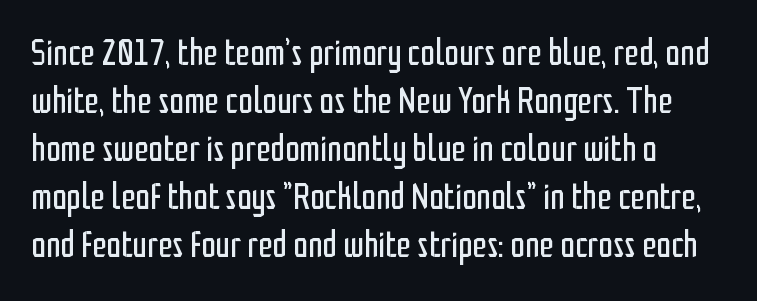
Q: Is the text bold? A: No.
Q: Is the text italic (slanted)? A: No, it is upright.
Q: Is the typeface a serif or a sans-serif typeface? A: Sans-serif.
Q: Is the text underlined? A: No.
Q: Is the spacing between letters normal or unusually wide? A: Normal.
Q: Is the spacing between lines tight, normal or loose? A: Normal.
Q: Width (condensed, normal, or wide)? A: Condensed.
Q: Stroke contrast? A: Low.
Q: x-height? A: Medium.
Q: Monospaced? A: No.
